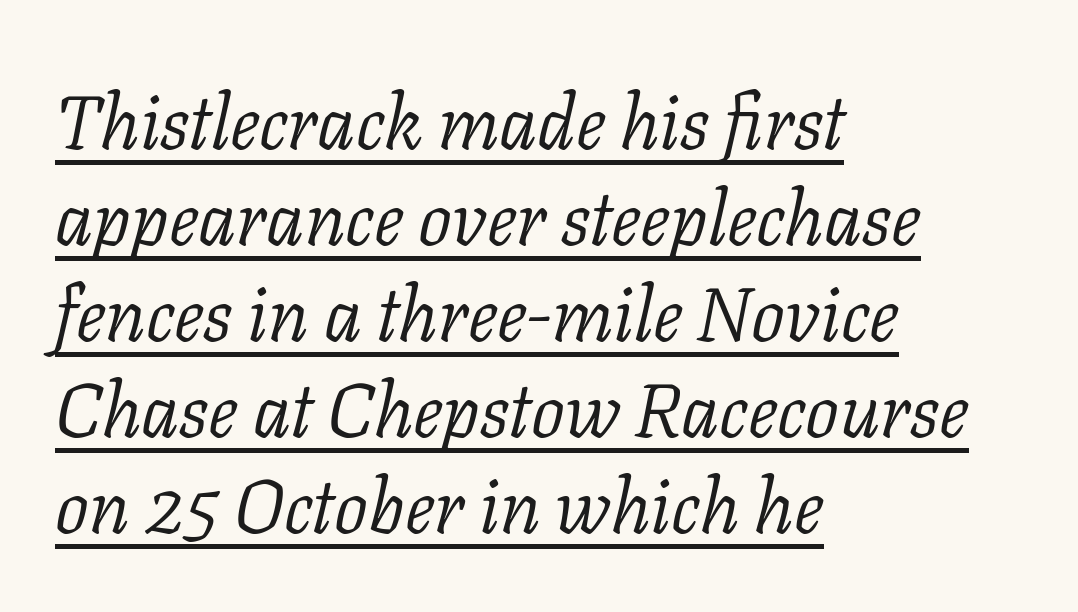
Q: Is the text bold? A: No.
Q: Is the text italic (slanted)? A: Yes, it leans right by about 11 degrees.
Q: Is the typeface a serif or a sans-serif typeface? A: Serif.
Q: Is the text underlined? A: Yes.
Q: How is the paragraph aligned? A: Left-aligned.
Q: Is the spacing between letters normal or unusually wide? A: Normal.
Q: Is the spacing between lines tight, normal or loose? A: Normal.
Q: Width (condensed, normal, or wide)? A: Normal.
Q: Stroke contrast? A: Low.
Q: x-height? A: Medium.
Q: Monospaced? A: No.
